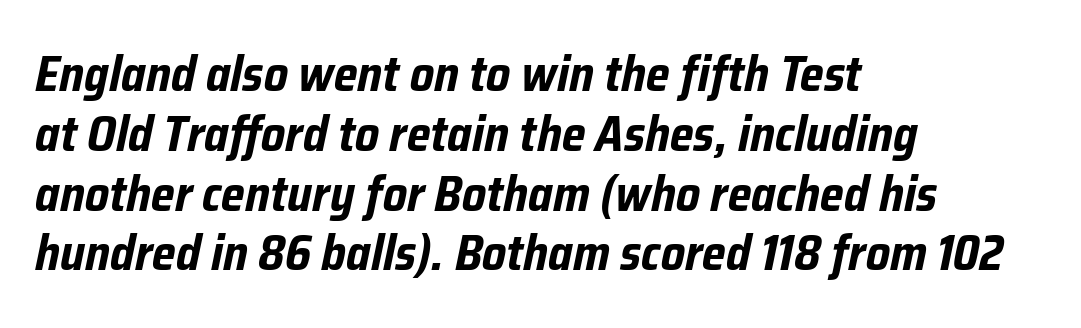
Does the lettering tilt? It does — this is italic. The tracking reads as untouched default to a designer's eye. The foot of each line stays bare and open. The lines in this sample share a left origin and differ only in where they stop. Spacing verdict: proportional, widths tailored to each character. Strong, thick strokes mark this as bold type.
